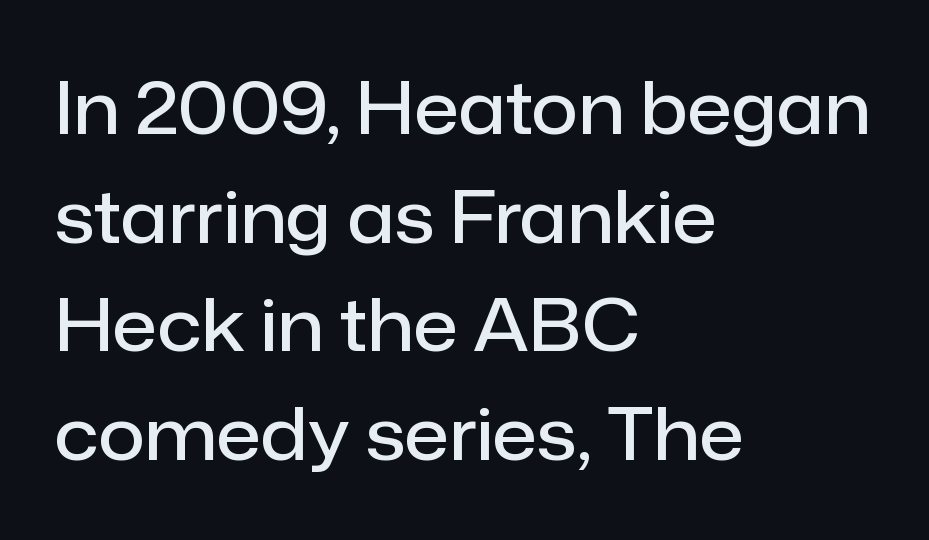
Letters rest on an invisible, unmarked baseline. This sample uses plain, unmodified letter spacing. Is this a sans? Yes — the strokes have no serifs. Teacher's note: observe the even left margin — that is flush-left alignment.
